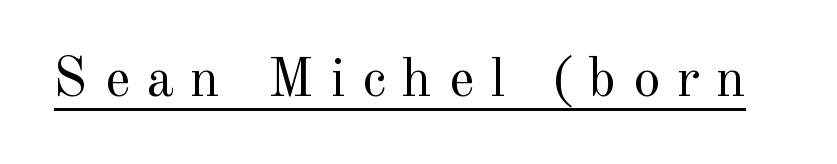
Q: Is the text bold? A: No.
Q: Is the text italic (slanted)? A: No, it is upright.
Q: Is the typeface a serif or a sans-serif typeface? A: Serif.
Q: Is the text underlined? A: Yes.
Q: Is the spacing between letters normal or unusually wide? A: Unusually wide.
Q: Width (condensed, normal, or wide)? A: Normal.
Q: x-height? A: Small.
Q: Monospaced? A: No.
